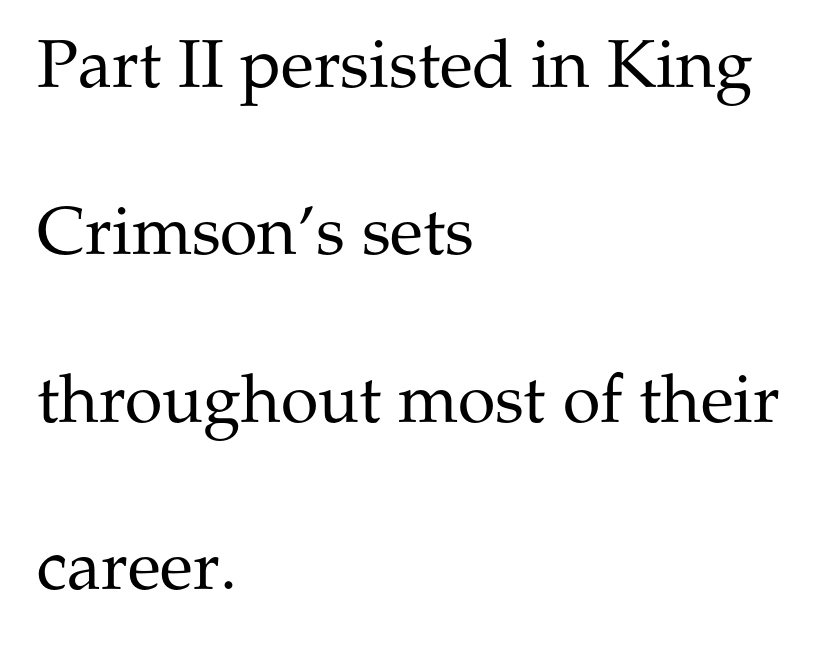
The line texture is even and compact thanks to regular tracking. What kind of face is this? One with serifs. Italic? Not at all — the glyphs are vertical. The weight tops out at a normal text grade. This sample has the flowing, uneven cadence of proportional lettering.
